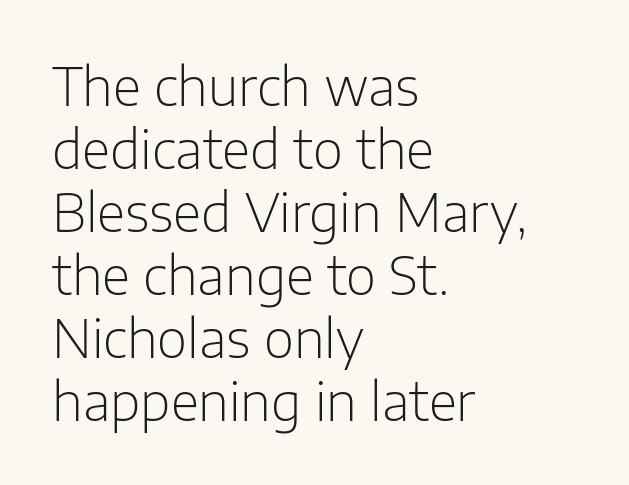
Q: Is the text bold? A: No.
Q: Is the text italic (slanted)? A: No, it is upright.
Q: Is the typeface a serif or a sans-serif typeface? A: Sans-serif.
Q: Is the text underlined? A: No.
Q: How is the paragraph aligned? A: Left-aligned.
Q: Is the spacing between letters normal or unusually wide? A: Normal.
Q: Width (condensed, normal, or wide)? A: Normal.
Q: Stroke contrast? A: Low.
Q: x-height? A: Medium.
Q: Monospaced? A: No.
